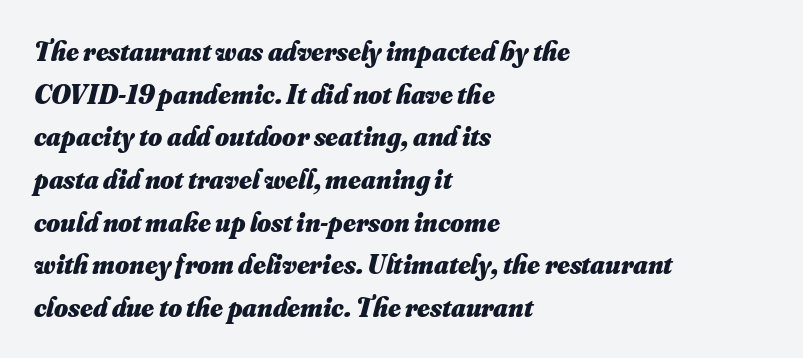
The image shows 27 px bold type; set left-aligned, normal line spacing (1.58x), normal letter spacing, not underlined.
